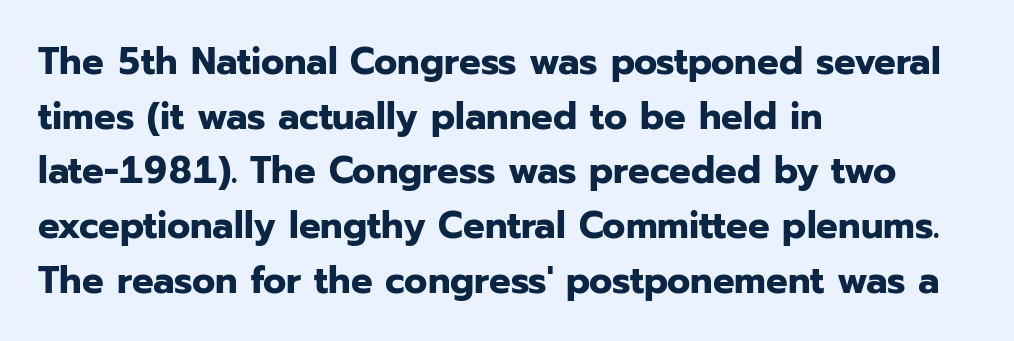
The image shows 38 px bold sans-serif type, upright; set left-aligned, normal line spacing (1.44x), normal letter spacing, not underlined; low stroke contrast and a medium x-height.
